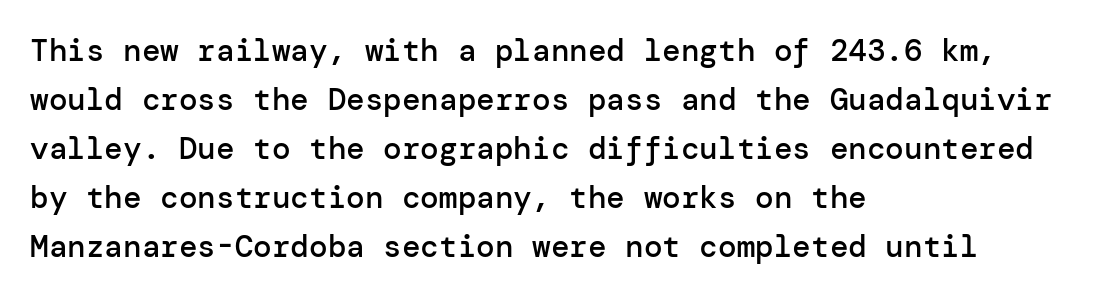
Glyph-to-glyph distance matches everyday printed text. A sans-serif font was chosen for this passage. Compared with an ordinary text face, these strokes are moderately heavier — a semibold. Underline: absent.
